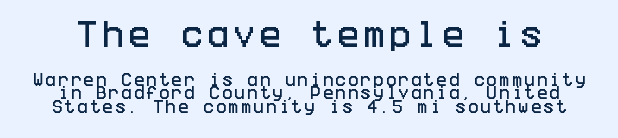
Typesetter's note — upper block bumped up in size, lower block left smaller. Successive baselines arrive quickly, one right under another. Nothing sits at the stroke ends, so this counts as sans-serif. If you drew a line through each stem, it would be perfectly vertical. Words float on clear page, feet unadorned.
